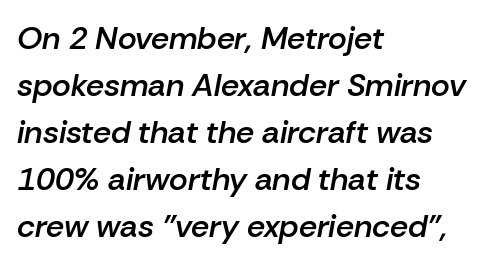
The image shows 32 px semibold type, italic (leaning right); set left-aligned, normal line spacing (1.47x), normal letter spacing, not underlined; low stroke contrast and a medium x-height.
